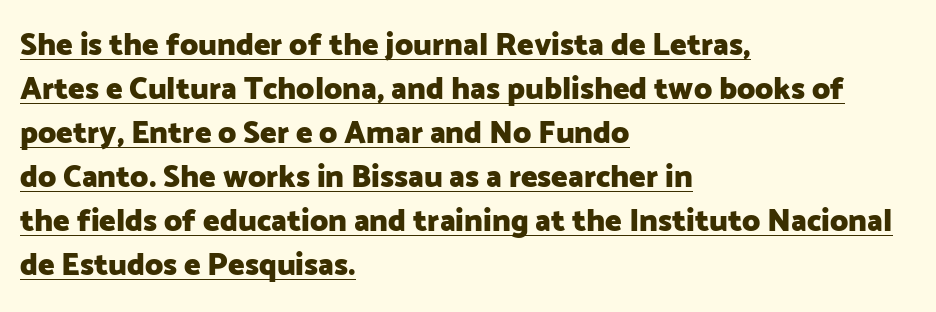
The image shows 31 px heavy sans-serif type, upright; set left-aligned, normal line spacing (1.42x), normal letter spacing, underlined; low stroke contrast and a medium x-height.
